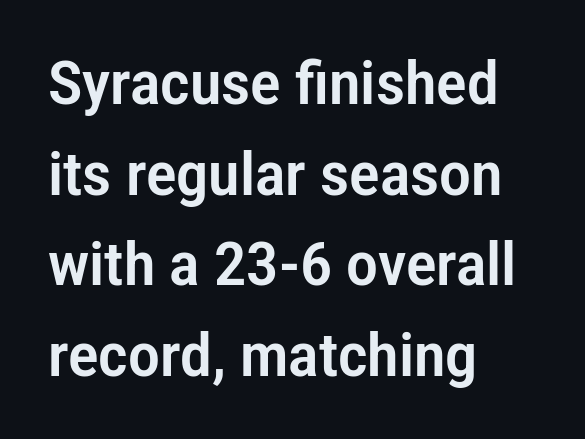
Does the copy run flush right? No — it runs flush left. A normal amount of white space separates one row of letters from the next. In terms of posture, this sample is upright. The area under the type is left untouched.
